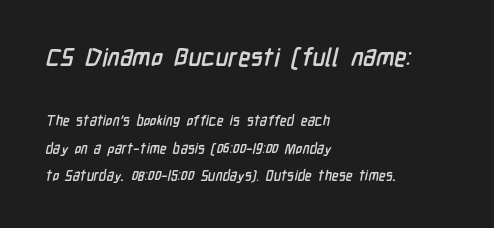
{"bold": "yes", "underline": "no", "align": "left", "line_spacing": "loose", "line_spacing_ratio": 1.94, "letter_spacing": "normal", "letter_spacing_em": 0.0, "larger_block": "first", "size_ratio": 1.79, "glyph_px": 25}
